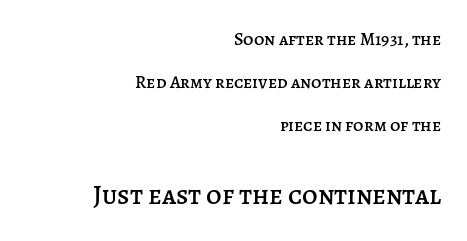
The image shows 27 px text type, upright; set right-aligned, loose line spacing (2.38x), normal letter spacing, not underlined; the second (bottom) block is 1.5x larger.
